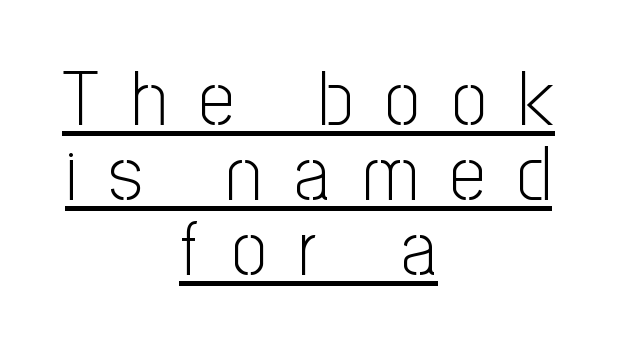
Horizontally, the lines are justified to the midpoint only. No italicization has been applied; the sample stays upright. The glyphs in this specimen are sans serif. This sample has the flowing, uneven cadence of proportional lettering. Horizontal bands of white between lines are thin slivers. Heaviness? Minimal to ordinary, like unemphasized prose.
